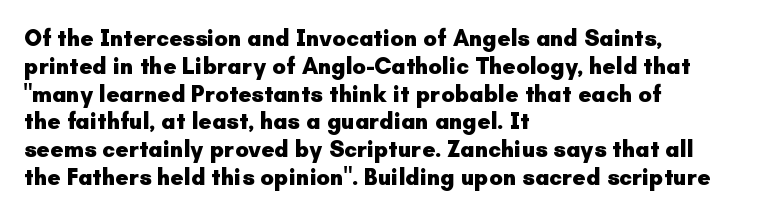
{"italic": "no", "bold": "yes", "underline": "no", "align": "left", "line_spacing_ratio": 1.21, "letter_spacing": "normal", "letter_spacing_em": 0.0, "glyph_px": 23}
